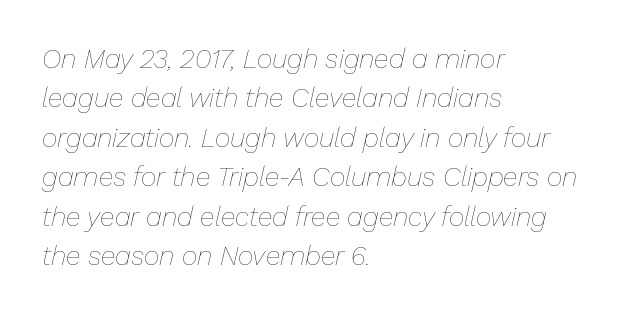
The letters look calm and open, with moderate or lighter stems. Typeset ragged right — the left edge is the straight one. Leading: standard. Compared with ordinary roman type, these characters are visibly tilted.
